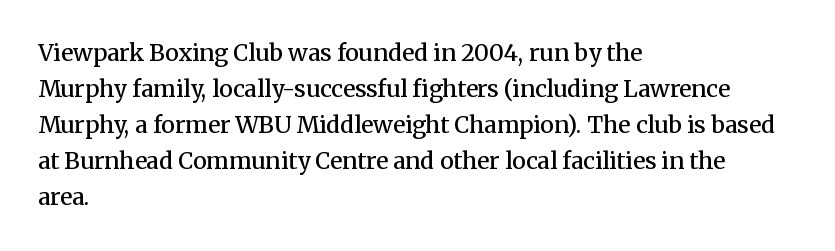
The image shows 23 px text type, upright; set left-aligned, normal line spacing (1.57x), normal letter spacing, not underlined.
